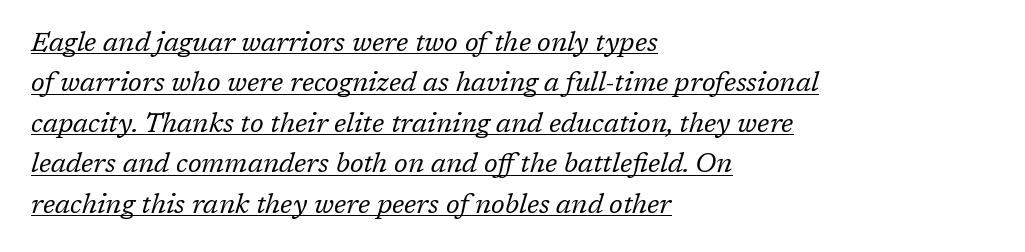
{"italic": "yes", "lean": "right", "slant_degrees": 17, "bold": "no", "underline": "yes", "align": "left", "line_spacing": "normal", "line_spacing_ratio": 1.5, "letter_spacing": "normal", "letter_spacing_em": 0.0, "glyph_px": 27}
